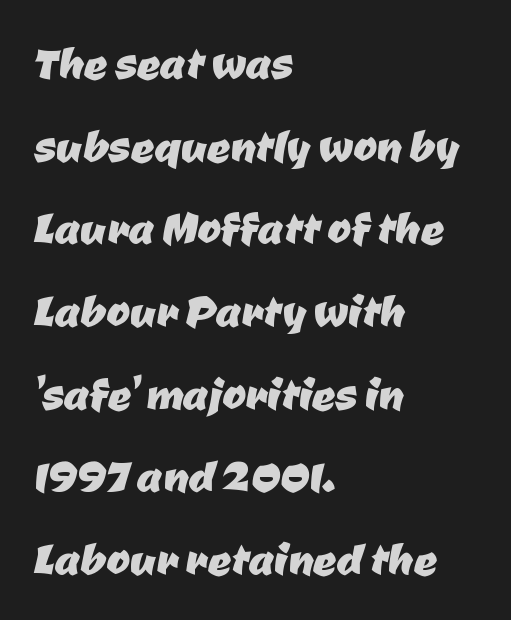
The image shows 57 px sans-serif type; set left-aligned, normal line spacing (1.45x), normal letter spacing, not underlined; low stroke contrast and a medium x-height.
